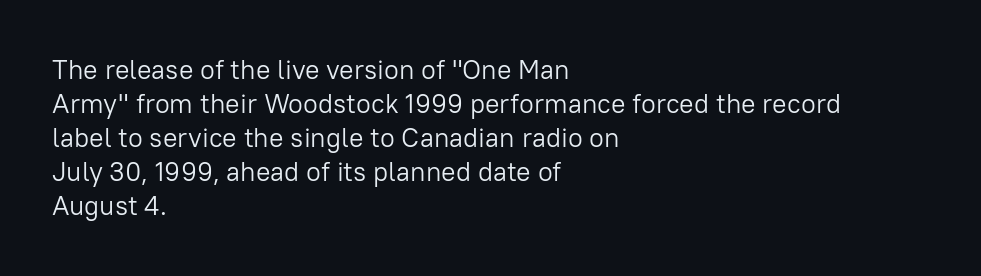
Vertically, the passage feels balanced, rows spaced as you'd expect. The strip under each line holds only bare page. Weight: in the light-to-regular range. Glyph-to-glyph distance matches everyday printed text.
